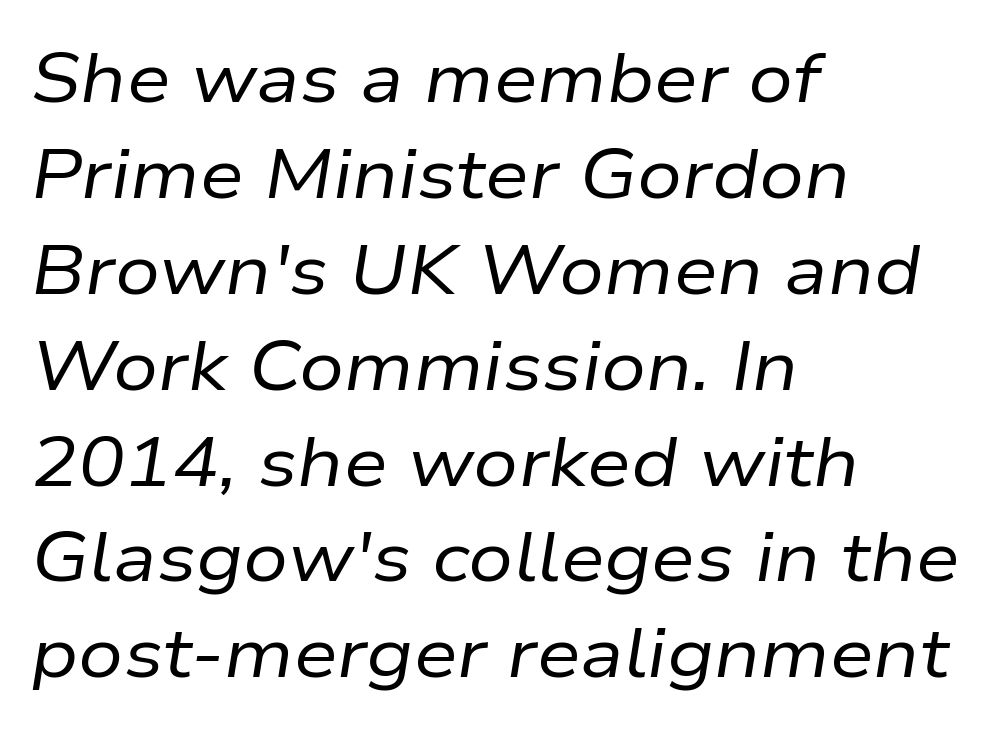
{"italic": "yes", "lean": "right", "slant_degrees": 9, "bold": "no", "weight": "regular", "width": "normal", "stroke_contrast": "low", "x_height": "medium", "monospaced": "no", "underline": "no", "align": "left", "line_spacing": "normal", "line_spacing_ratio": 1.37, "letter_spacing": "normal", "letter_spacing_em": 0.0, "glyph_px": 70}
